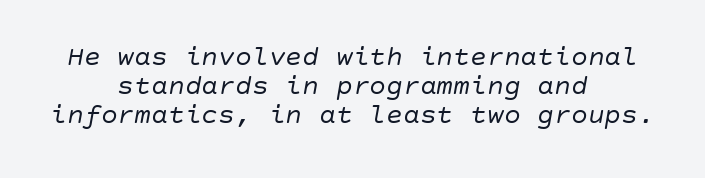
Q: Is the text bold? A: No.
Q: Is the text italic (slanted)? A: Yes, it leans right by about 10 degrees.
Q: Is the text underlined? A: No.
Q: How is the paragraph aligned? A: Centered.
Q: Is the spacing between letters normal or unusually wide? A: Normal.
Q: Is the spacing between lines tight, normal or loose? A: Tight.
Q: Width (condensed, normal, or wide)? A: Normal.
Q: Stroke contrast? A: Low.
Q: x-height? A: Large.
